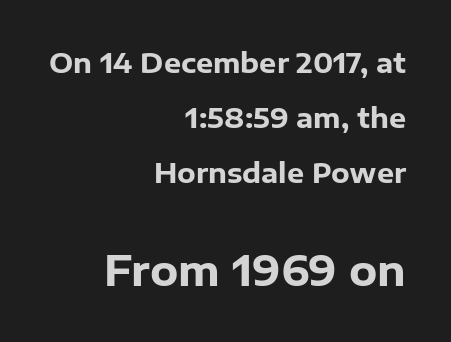
Look at the bottom of the vertical strokes: they stop flat, with no serifs. Notice how the passage keeps a crisp vertical edge on the right only. Vertically, the passage feels expansive, rows floating well apart. Varying glyph widths throughout — classic text-font behaviour.
